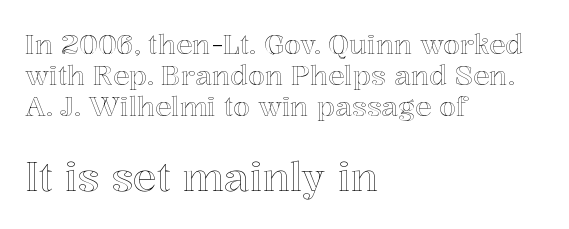
{"italic": "no", "width": "normal", "x_height": "medium", "monospaced": "no", "underline": "no", "align": "left", "line_spacing": "tight", "line_spacing_ratio": 1.14, "letter_spacing": "normal", "letter_spacing_em": 0.0, "larger_block": "second", "size_ratio": 1.48, "glyph_px": 40}
